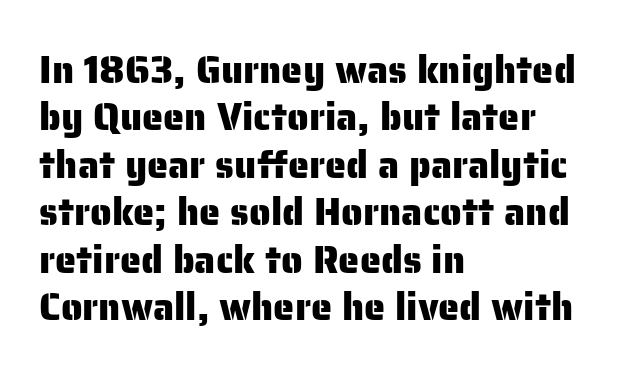
Descenders hang freely into open space. A typesetter would call this zero additional tracking. Regarding leading, the lines here are spaced in the standard way. Horizontal alignment here is leftward, the default for most running prose.
